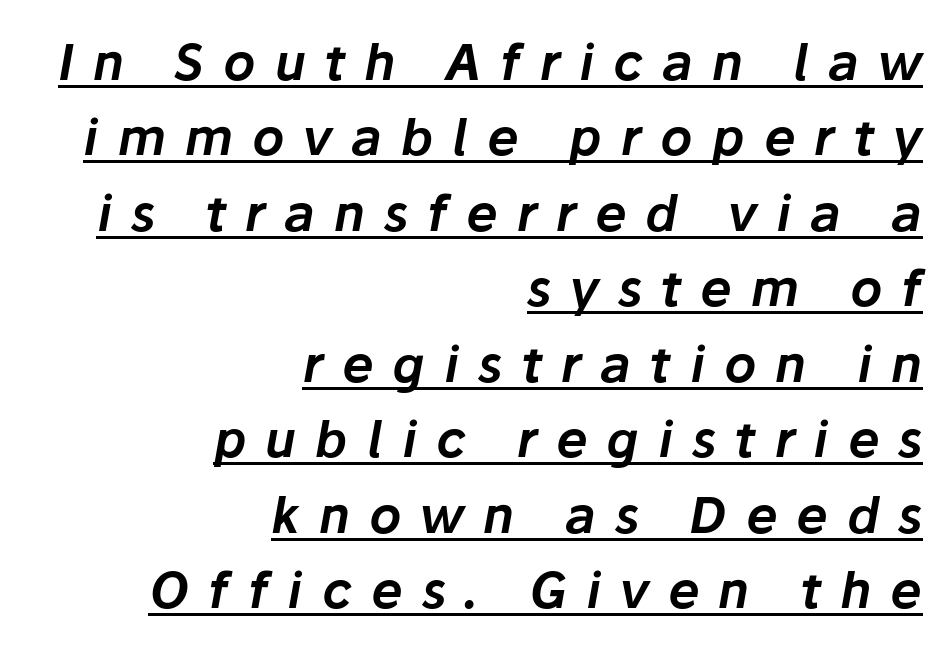
The rendered words wear a rule along their underside. When letters slant like this, we call the style italic. Reading down the block, your eye finds every line finishing at a fixed right position. Here the designer chose a conventional face with non-uniform glyph widths. Summary of vertical rhythm: regular, with standard interline spacing.
